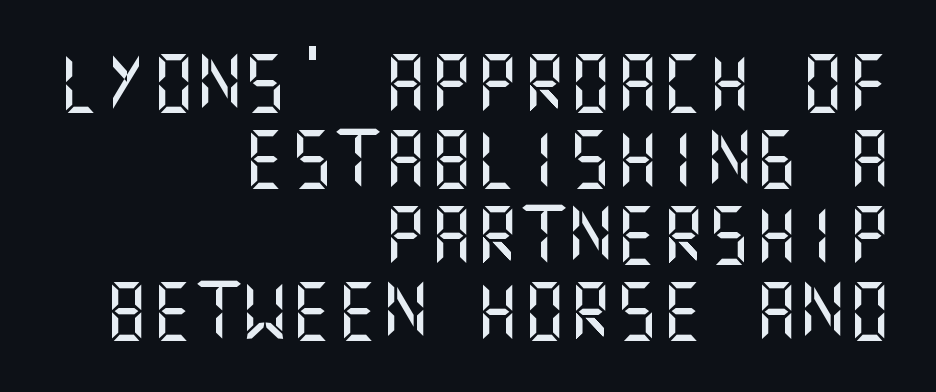
Which margin do the lines hug? The right one — the left edge is uneven. Caption: standard tracking, unaltered. The lettering holds an erect, upright posture throughout. The face used here is a sans, in the tradition of grotesques and geometrics. Clear beneath every line of the passage.
